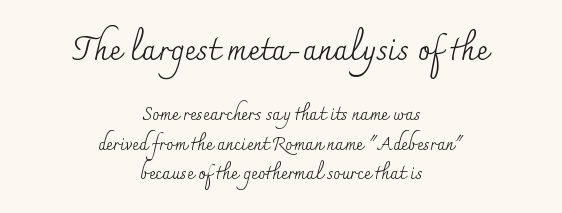
{"serif": "yes", "bold": "no", "weight": "regular", "width": "normal", "stroke_contrast": "medium", "x_height": "small", "monospaced": "no", "underline": "no", "align": "center", "line_spacing": "normal", "line_spacing_ratio": 1.62, "letter_spacing": "normal", "letter_spacing_em": 0.0, "larger_block": "first", "size_ratio": 1.78, "glyph_px": 32}
